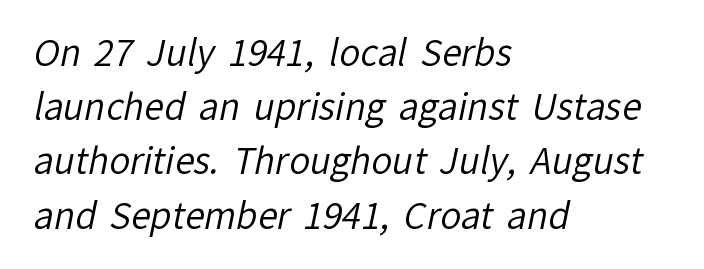
Q: Is the text bold? A: No.
Q: Is the typeface a serif or a sans-serif typeface? A: Sans-serif.
Q: Is the text underlined? A: No.
Q: How is the paragraph aligned? A: Left-aligned.
Q: Is the spacing between letters normal or unusually wide? A: Normal.
Q: Is the spacing between lines tight, normal or loose? A: Normal.
Q: Width (condensed, normal, or wide)? A: Normal.
Q: Stroke contrast? A: Low.
Q: x-height? A: Medium.
Q: Monospaced? A: No.
